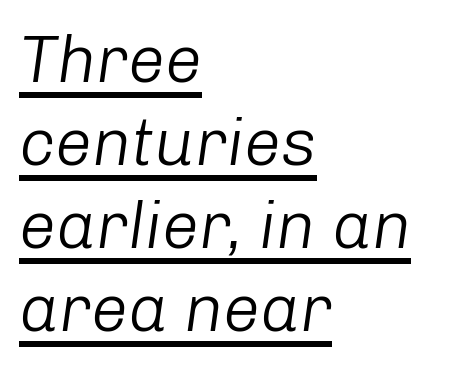
The image shows 66 px light type, italic (leaning right); set left-aligned, normal line spacing (1.26x), normal letter spacing, underlined; low stroke contrast and a medium x-height.
